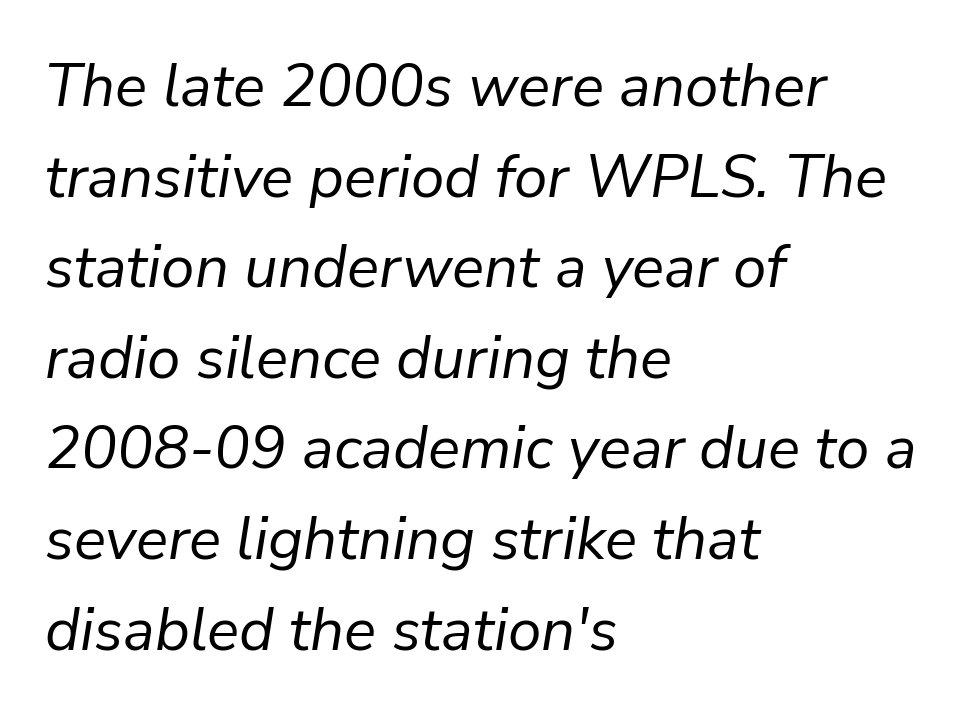
{"italic": "yes", "lean": "right", "slant_degrees": 9, "bold": "no", "weight": "regular", "width": "normal", "stroke_contrast": "low", "x_height": "medium", "monospaced": "no", "underline": "no", "align": "left", "line_spacing": "normal", "line_spacing_ratio": 1.51, "letter_spacing": "normal", "letter_spacing_em": 0.0, "glyph_px": 60}
